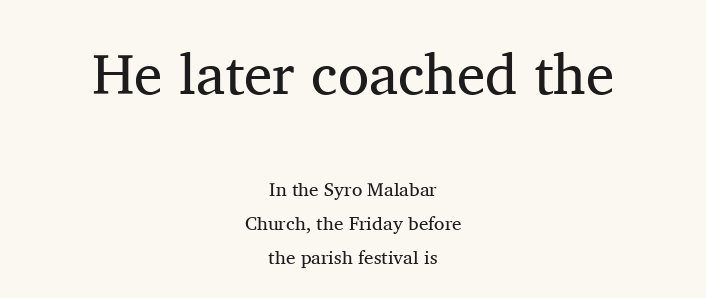
{"serif": "yes", "italic": "no", "bold": "no", "weight": "regular", "width": "normal", "stroke_contrast": "medium", "x_height": "medium", "monospaced": "no", "underline": "no", "align": "center", "line_spacing_ratio": 1.79, "letter_spacing": "normal", "letter_spacing_em": 0.0, "larger_block": "first", "size_ratio": 3.0, "glyph_px": 57}
